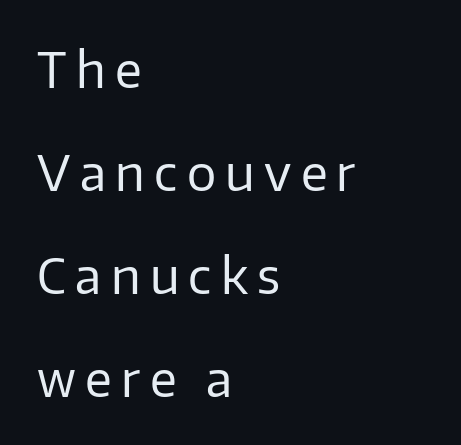
The block of text is sparse from top to bottom, with ample space between rows. These lines are set flush left with a ragged right edge. Each letter keeps its own natural width here, so spacing adapts to shape. Every character sits straight up, as roman type does.
